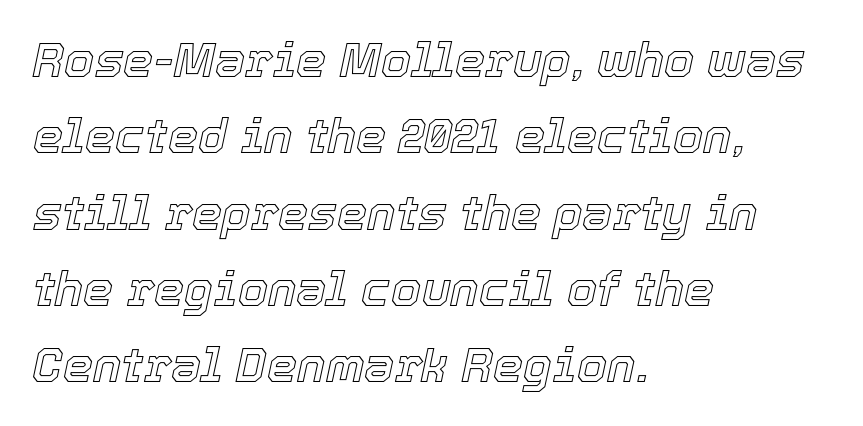
Q: Is the text italic (slanted)? A: Yes, it leans right by about 12 degrees.
Q: Is the text underlined? A: No.
Q: How is the paragraph aligned? A: Left-aligned.
Q: Is the spacing between letters normal or unusually wide? A: Normal.
Q: Is the spacing between lines tight, normal or loose? A: Normal.
Q: Width (condensed, normal, or wide)? A: Normal.
Q: x-height? A: Medium.
Q: Monospaced? A: No.
